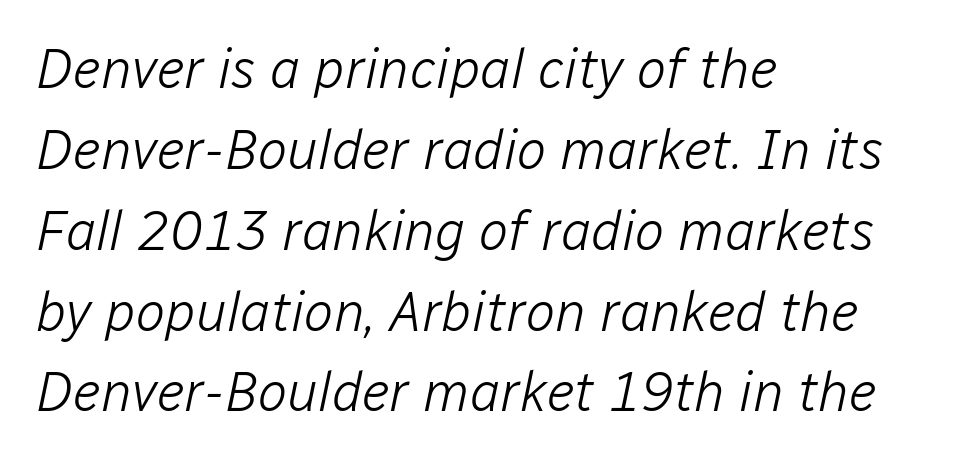
{"italic": "yes", "lean": "right", "slant_degrees": 12, "bold": "no", "weight": "light", "width": "normal", "stroke_contrast": "low", "x_height": "medium", "monospaced": "no", "underline": "no", "align": "left", "line_spacing": "normal", "line_spacing_ratio": 1.47, "letter_spacing": "normal", "letter_spacing_em": 0.0, "glyph_px": 55}
